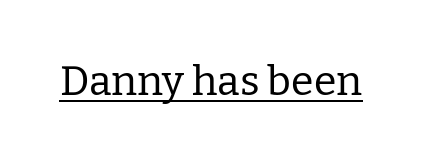
Check where the strokes stop: tiny serifs finish them off. Summary of weight: not heavy and not bold. Descenders here cross a horizontal rule under the line. This sample has the flowing, uneven cadence of proportional lettering.
